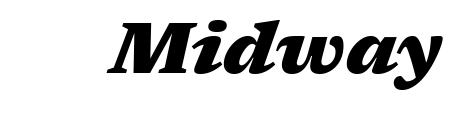
{"italic": "yes", "lean": "right", "slant_degrees": 17, "bold": "yes", "weight": "heavy", "width": "wide", "stroke_contrast": "medium", "x_height": "medium", "monospaced": "no", "underline": "no", "letter_spacing": "normal", "letter_spacing_em": 0.0, "glyph_px": 72}
